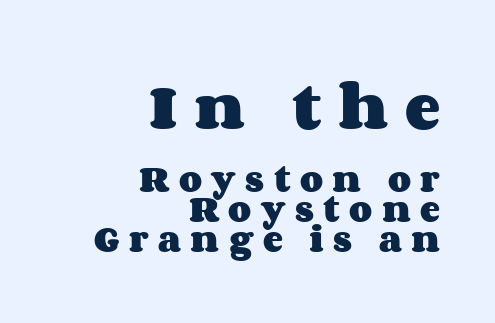
Q: Is the text bold? A: Yes.
Q: Is the text italic (slanted)? A: No, it is upright.
Q: Is the text underlined? A: No.
Q: How is the paragraph aligned? A: Right-aligned.
Q: Is the spacing between letters normal or unusually wide? A: Unusually wide.
Q: Is the spacing between lines tight, normal or loose? A: Tight.
Q: Which block of text is set in a larger size, the first (top) or the second (bottom)? A: The first (top) one.
Q: Width (condensed, normal, or wide)? A: Wide.
Q: Stroke contrast? A: Medium.
Q: x-height? A: Large.
Q: Monospaced? A: No.
